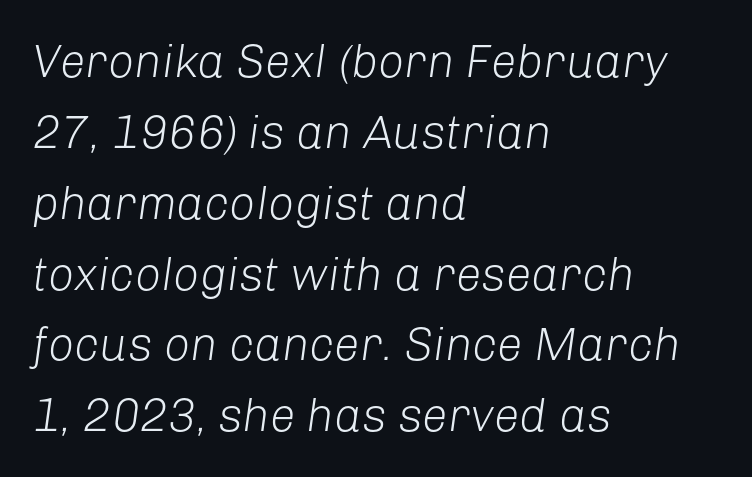
{"italic": "yes", "lean": "right", "slant_degrees": 8, "bold": "no", "weight": "light", "width": "normal", "stroke_contrast": "low", "x_height": "medium", "monospaced": "no", "underline": "no", "align": "left", "line_spacing": "normal", "line_spacing_ratio": 1.54, "letter_spacing": "normal", "letter_spacing_em": 0.0, "glyph_px": 46}
